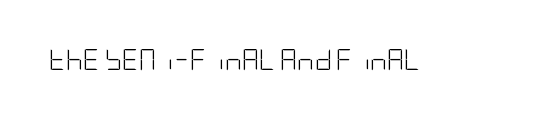
Q: Is the text bold? A: No.
Q: Is the text italic (slanted)? A: No, it is upright.
Q: Is the text underlined? A: No.
Q: Is the spacing between letters normal or unusually wide? A: Normal.
